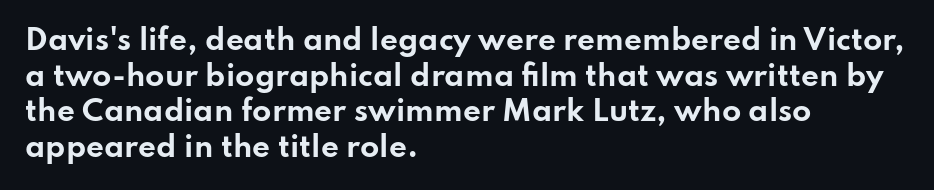
Caption: bold face, heavy strokes. This sample has the flowing, uneven cadence of proportional lettering. Ordinary non-slanted type is in use. Normally led — the rows are evenly, conventionally spaced. Tracking here is standard; glyphs follow each other at the usual distance. Does the type have serifs? No, each stem ends abruptly.
